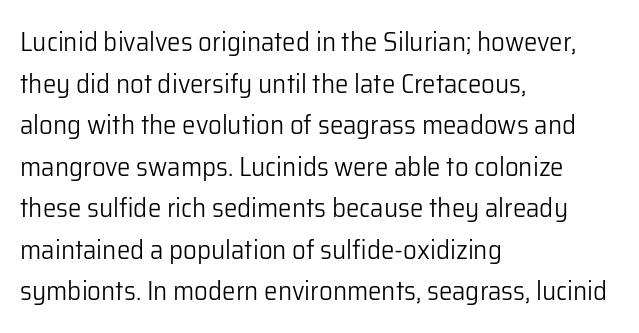
{"italic": "no", "bold": "no", "underline": "no", "align": "left", "line_spacing": "normal", "line_spacing_ratio": 1.54, "letter_spacing": "normal", "letter_spacing_em": 0.0, "glyph_px": 27}
